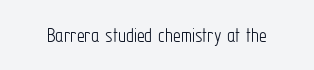
The image shows 22 px text type, upright; set normal letter spacing, not underlined.
